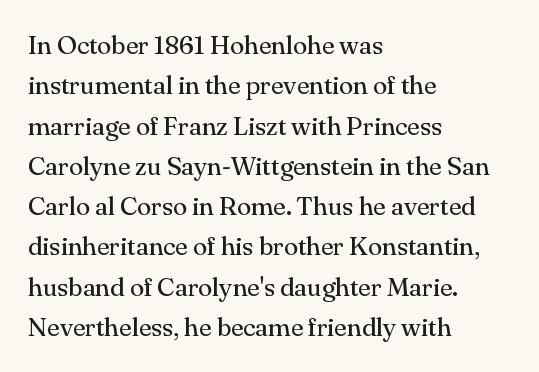
The image shows 26 px text type, upright; set left-aligned, normal line spacing (1.55x), normal letter spacing, not underlined.
